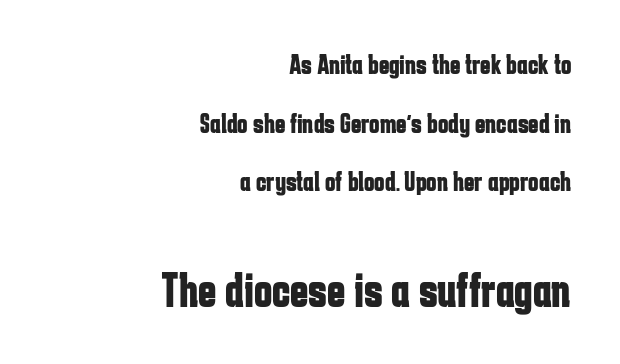
The image shows 49 px bold, condensed sans-serif type, upright; set right-aligned, loose line spacing (2.09x), normal letter spacing, not underlined; the second (bottom) block is 1.75x larger; low stroke contrast and a medium x-height.
